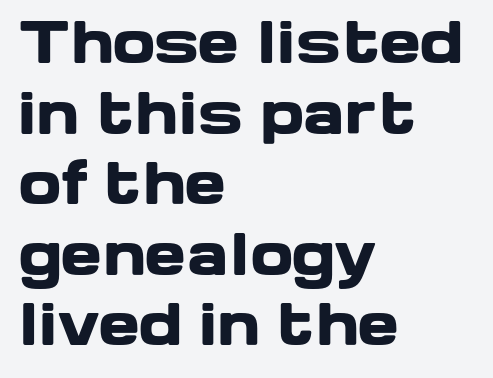
The image shows 56 px heavy, wide sans-serif type, upright; set left-aligned, normal line spacing (1.26x), normal letter spacing, not underlined; low stroke contrast and a medium x-height.
